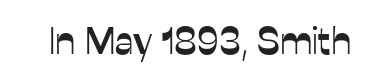
The string is rendered with underlining switched off. Is this a sans? Yes — the strokes have no serifs. Character widths vary here, with narrow letters taking less room than wide ones. Posture: vertical. These lines keep a tight, regular rhythm from letter to letter.
